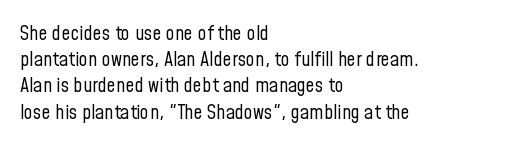
No chunkiness to these letters — they're not bold. Alignment: flush left. Do the letters lean? They stand straight. Horizontal bands of white between lines are of average thickness. Has an underline been added? It has not. Is the letter spacing exaggerated? No — it looks like the ordinary default.
